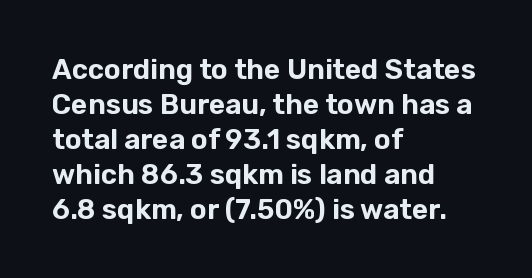
Note the varied advance widths — an 'i' is clearly narrower than an 'm'. Spacing between characters is what you'd get straight out of the box. Is this a sans? Yes — the strokes have no serifs. The line-height multiplier appears to be the usual default. You can tell it's not italic because the verticals are truly vertical.
